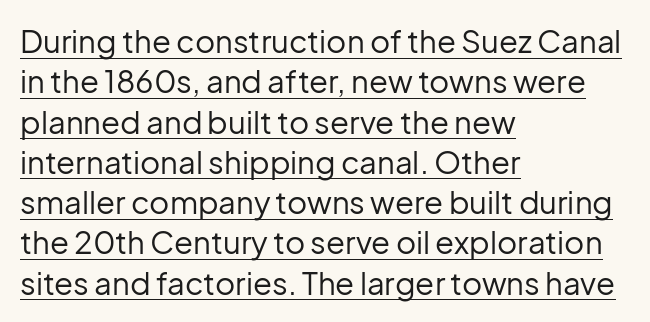
{"serif": "no", "italic": "no", "bold": "no", "weight": "regular", "width": "normal", "stroke_contrast": "low", "x_height": "medium", "monospaced": "no", "underline": "yes", "align": "left", "line_spacing": "normal", "line_spacing_ratio": 1.3, "letter_spacing": "normal", "letter_spacing_em": 0.0, "glyph_px": 31}
